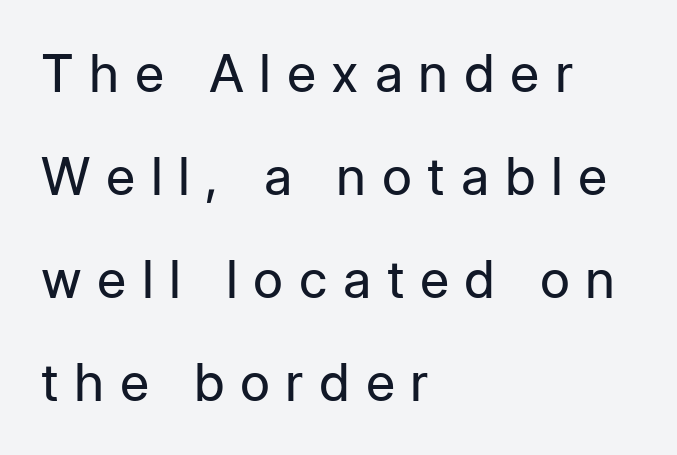
Typographically, this falls in the sans-serif category. The rendering uses natural spacing where letterforms have individual widths. The type is letterspaced generously, with wide tracking. The lettering holds an erect, upright posture throughout.
